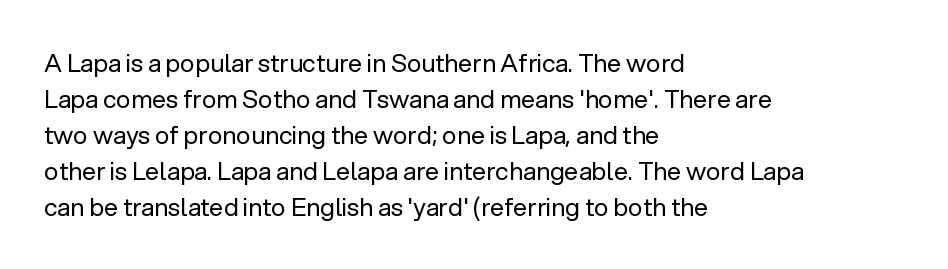
The image shows 25 px text type, upright; set left-aligned, normal line spacing (1.44x), normal letter spacing, not underlined.
